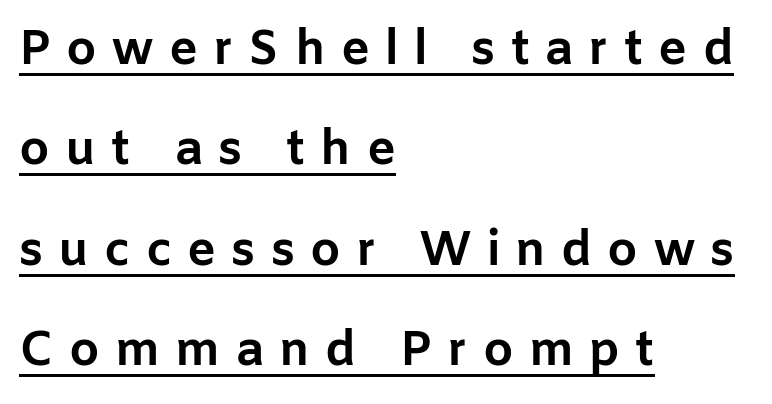
Q: Is the text bold? A: Yes.
Q: Is the text italic (slanted)? A: No, it is upright.
Q: Is the typeface a serif or a sans-serif typeface? A: Sans-serif.
Q: Is the text underlined? A: Yes.
Q: How is the paragraph aligned? A: Left-aligned.
Q: Is the spacing between letters normal or unusually wide? A: Unusually wide.
Q: Is the spacing between lines tight, normal or loose? A: Loose.
Q: Width (condensed, normal, or wide)? A: Normal.
Q: Stroke contrast? A: Low.
Q: x-height? A: Medium.
Q: Monospaced? A: No.
